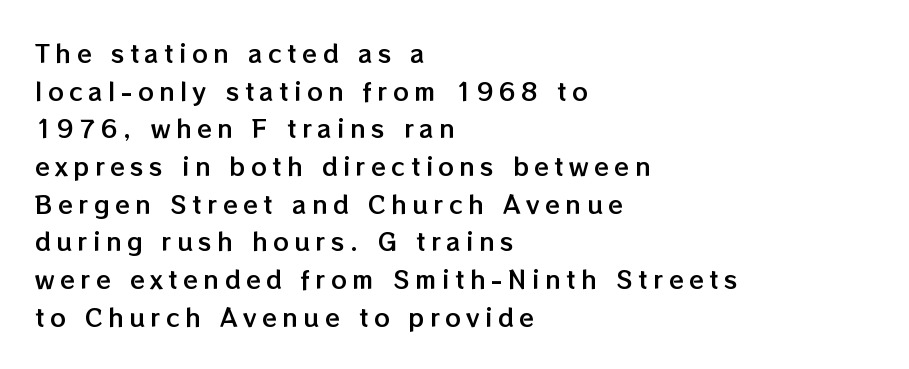
{"italic": "no", "underline": "no", "align": "left", "line_spacing": "normal", "line_spacing_ratio": 1.57, "letter_spacing": "wide", "letter_spacing_em": 0.23, "glyph_px": 24}
